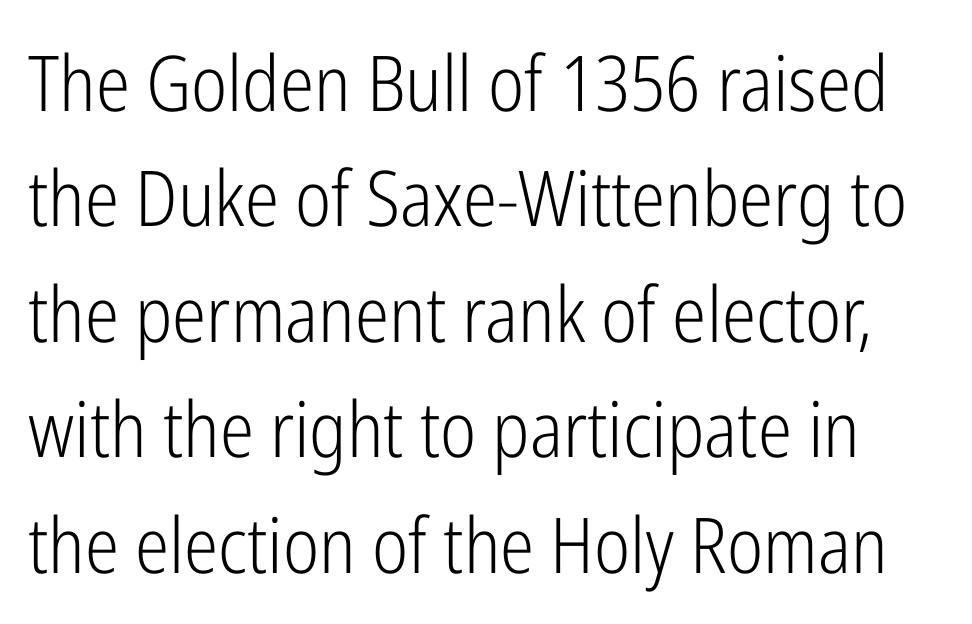
The image shows 77 px light, condensed sans-serif type, upright; set normal line spacing (1.5x), normal letter spacing, not underlined; low stroke contrast and a medium x-height.
